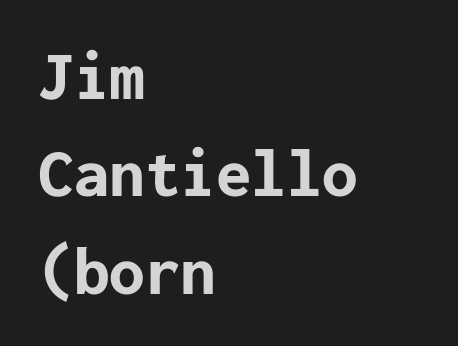
The characters look thick and weighty, a clear bold. Only glyphs here, with clear space below each row. The passage is arranged the way most books set body copy — flush left. Nope, no serifs anywhere on these letters. Each new line begins a customary step beneath the previous one.
